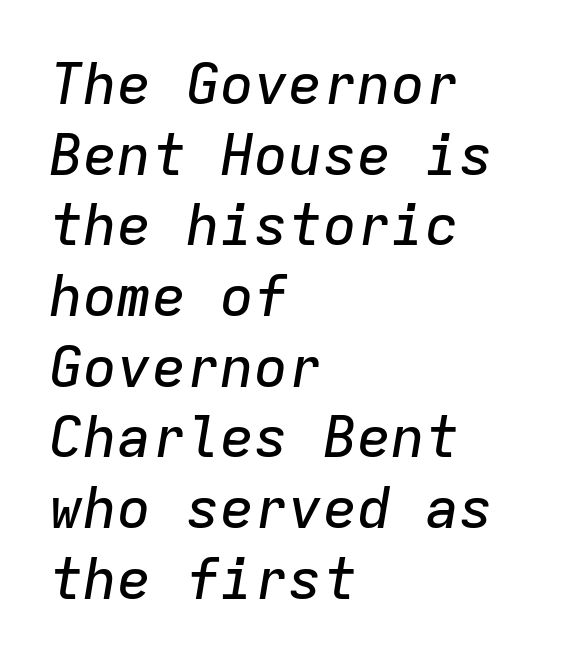
{"italic": "yes", "lean": "right", "slant_degrees": 9, "width": "normal", "stroke_contrast": "low", "x_height": "medium", "monospaced": "yes", "underline": "no", "align": "left", "line_spacing_ratio": 1.24, "letter_spacing": "normal", "letter_spacing_em": 0.0, "glyph_px": 57}
